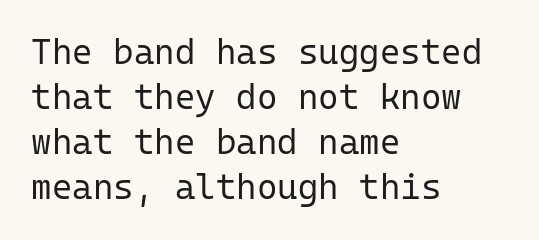
The image shows 35 px regular-weight sans-serif type, upright, monospaced; set left-aligned, normal line spacing (1.29x), normal letter spacing, not underlined; low stroke contrast and a medium x-height.
